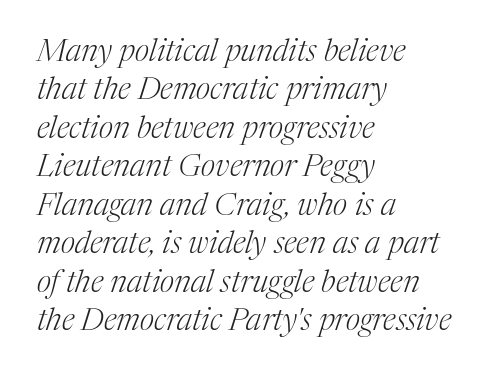
{"serif": "yes", "italic": "yes", "lean": "right", "slant_degrees": 17, "bold": "no", "weight": "light", "width": "normal", "stroke_contrast": "medium", "x_height": "medium", "monospaced": "no", "underline": "no", "align": "left", "line_spacing_ratio": 1.24, "letter_spacing": "normal", "letter_spacing_em": 0.0, "glyph_px": 31}
